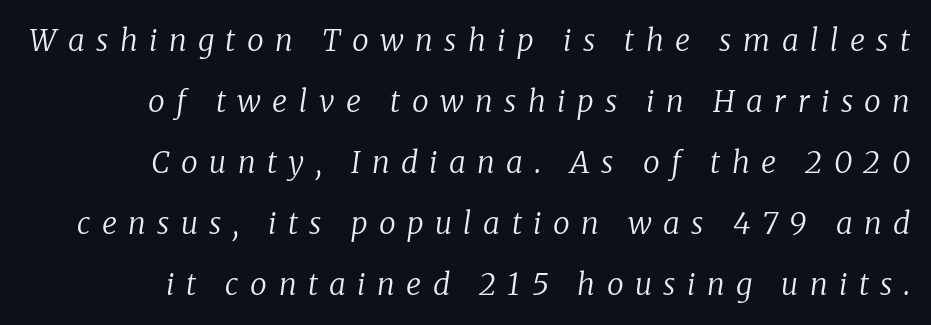
A bare baseline throughout the passage. Check where the strokes stop: tiny serifs finish them off. Observe the wide spacing: letters keep a clear distance from each other. This is oblique type, the kind used for emphasis or titles. Summary of weight: not heavy and not bold. Proportional: the letters do not fall into vertical columns.
